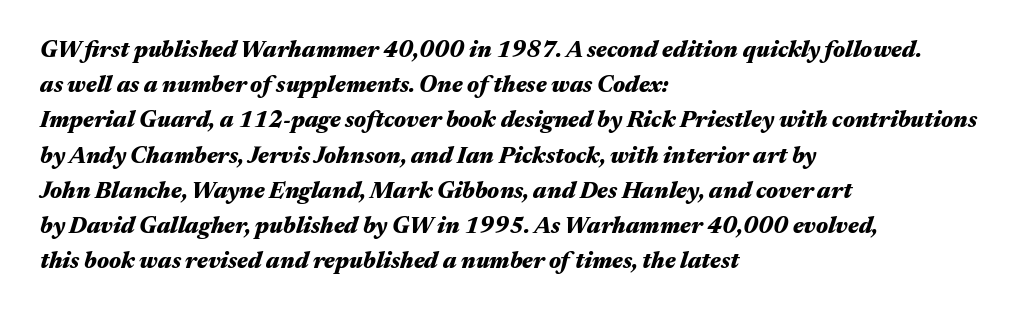
Glyph-to-glyph distance matches everyday printed text. The string is rendered with underlining switched off. The letters are slanted; this is an italic face. Summary of vertical rhythm: regular, with standard interline spacing. Every row of glyphs begins at an identical x-position on the left.
